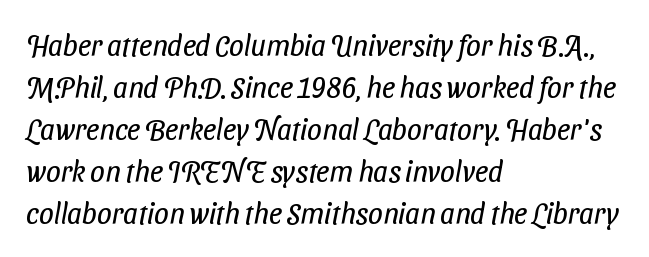
No word sits above an underline. The lines sit at an ordinary, default distance from one another. The setting favours the left margin, as ordinary paragraphs usually do. Short note: letters normally spaced.
